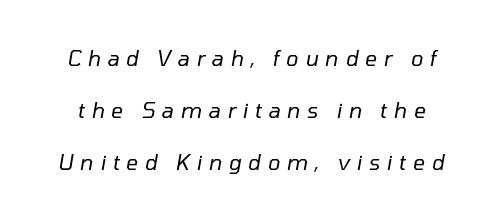
The image shows 21 px text type, italic (leaning right); set loose line spacing (2.48x), unusually wide letter spacing (+0.32 em), not underlined.
